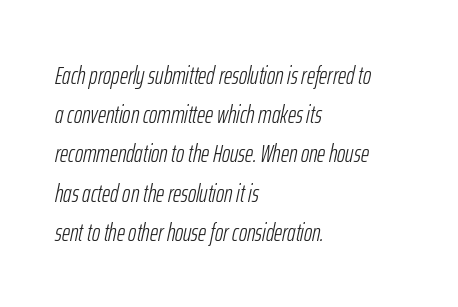
The font is comparable to plain body text, perhaps lighter. Characters follow at the spacing the type designer built in. The glyphs look as if they've been sheared to an angle. The leading is moderate, giving the passage an even texture. Type without underlining.
